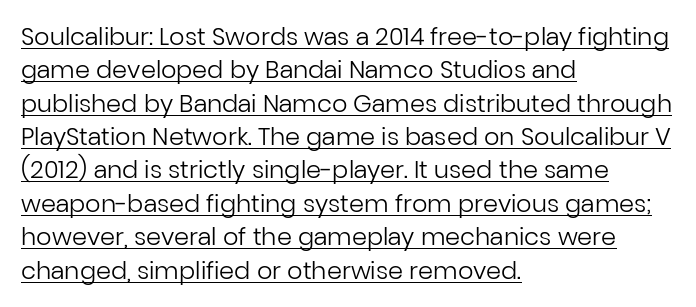
Emphasis is given by a line drawn under the lettering. The text block is weighted toward the left margin, trailing off unevenly rightward. These lines sit exactly where default settings would place them. This is roman type, the default non-slanted kind.
